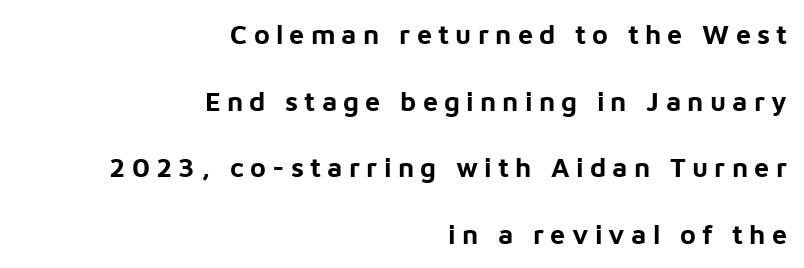
Q: Is the text bold? A: Yes.
Q: Is the text italic (slanted)? A: No, it is upright.
Q: Is the text underlined? A: No.
Q: How is the paragraph aligned? A: Right-aligned.
Q: Is the spacing between letters normal or unusually wide? A: Unusually wide.
Q: Is the spacing between lines tight, normal or loose? A: Loose.
